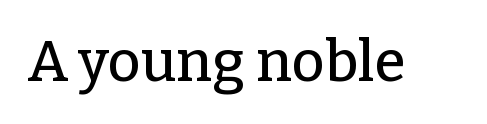
The image shows 57 px serif type, upright; set normal letter spacing, not underlined; low stroke contrast and a medium x-height.
